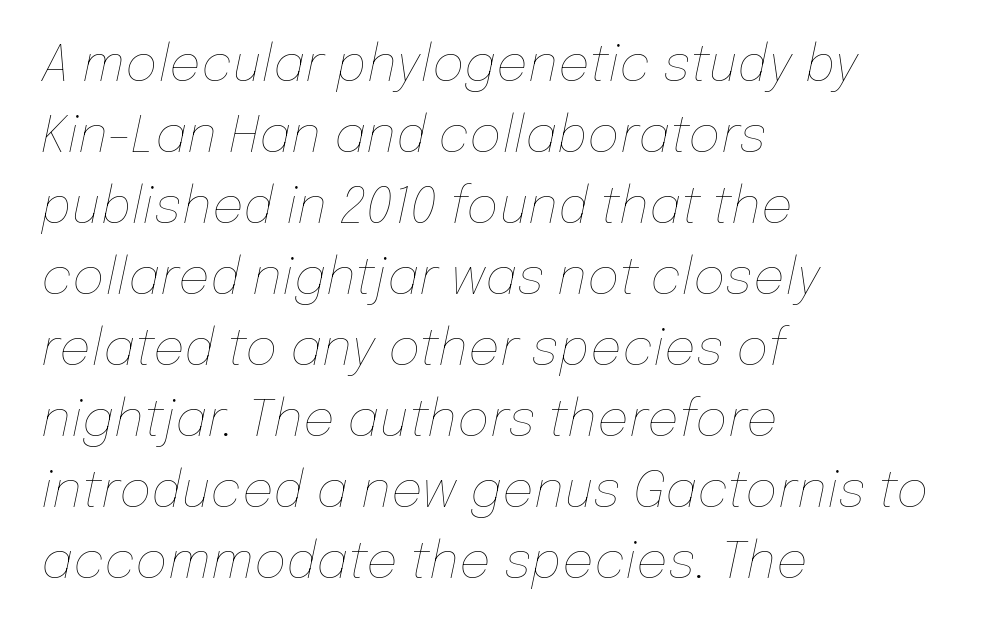
Reading down the block, your eye returns to a fixed left position each line. A quiet, ordinary-to-light weight characterises the typeface. Words float on clear page, feet unadorned. The rendering keeps characters at their native spacing. The rendering uses natural spacing where letterforms have individual widths. The passage shown leans; its letterforms are oblique.
